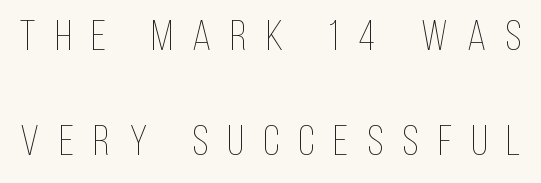
{"italic": "no", "bold": "no", "weight": "thin", "width": "condensed", "stroke_contrast": "low", "x_height": "large", "monospaced": "no", "underline": "no", "line_spacing": "loose", "line_spacing_ratio": 2.44, "letter_spacing": "wide", "letter_spacing_em": 0.45, "glyph_px": 43}
